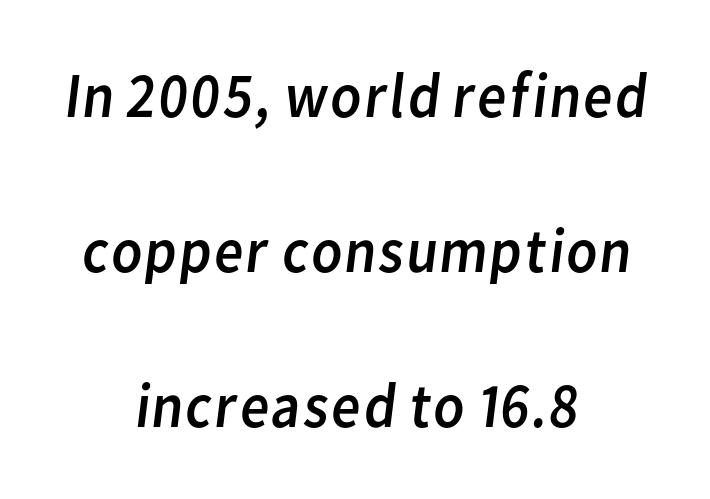
The image shows 64 px regular-weight sans-serif type; set centered, loose line spacing (2.42x), normal letter spacing, not underlined; low stroke contrast and a medium x-height.
